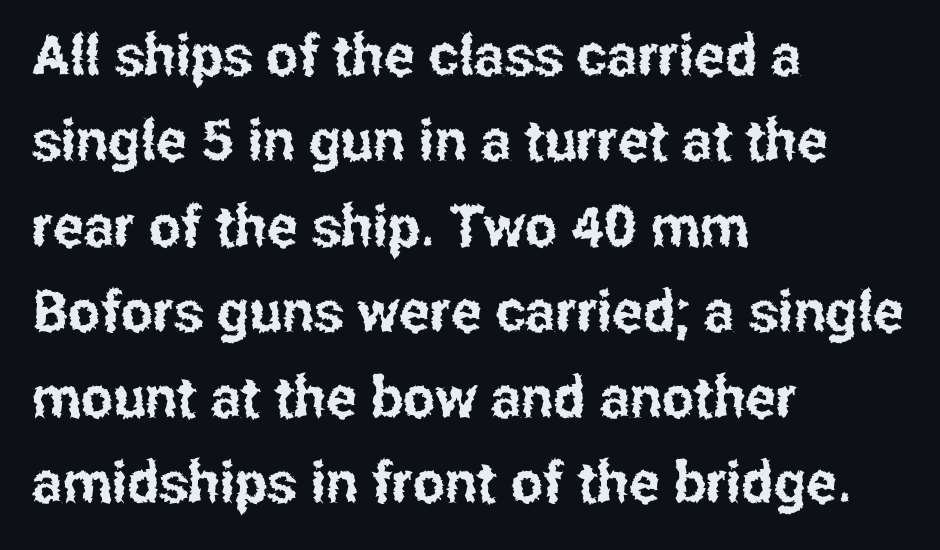
Q: Is the text italic (slanted)? A: No, it is upright.
Q: Is the typeface a serif or a sans-serif typeface? A: Sans-serif.
Q: Is the text underlined? A: No.
Q: How is the paragraph aligned? A: Left-aligned.
Q: Is the spacing between letters normal or unusually wide? A: Normal.
Q: Is the spacing between lines tight, normal or loose? A: Normal.
Q: Width (condensed, normal, or wide)? A: Condensed.
Q: Stroke contrast? A: Low.
Q: x-height? A: Medium.
Q: Monospaced? A: No.
